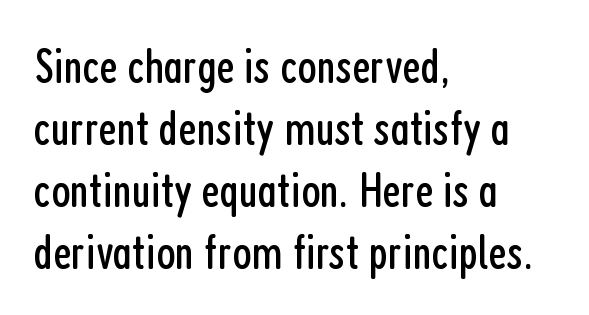
The image shows 50 px regular-weight, condensed sans-serif type, upright; set left-aligned, line spacing 1.24x, normal letter spacing, not underlined; low stroke contrast and a medium x-height.
